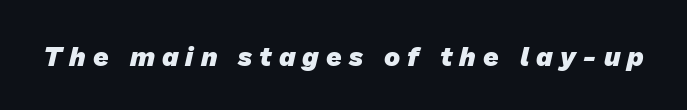
The image shows 27 px bold type; set unusually wide letter spacing (+0.26 em), not underlined.
